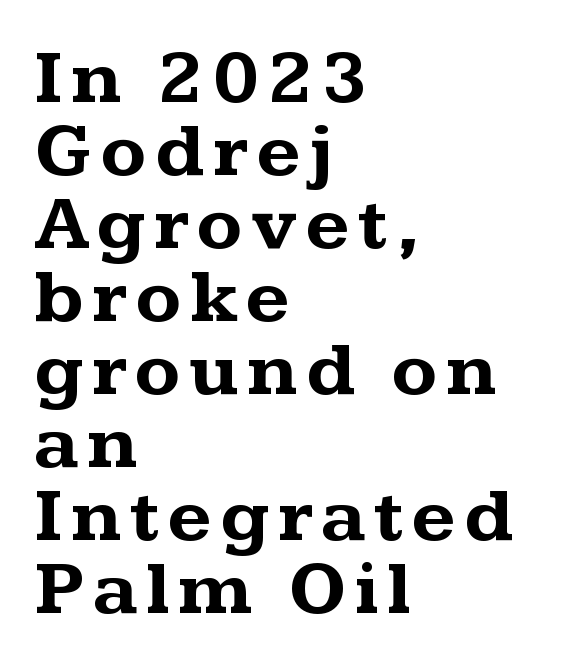
The image shows 76 px bold, wide serif type, upright; set left-aligned, tight line spacing (0.96x), not underlined; medium stroke contrast and a medium x-height.
